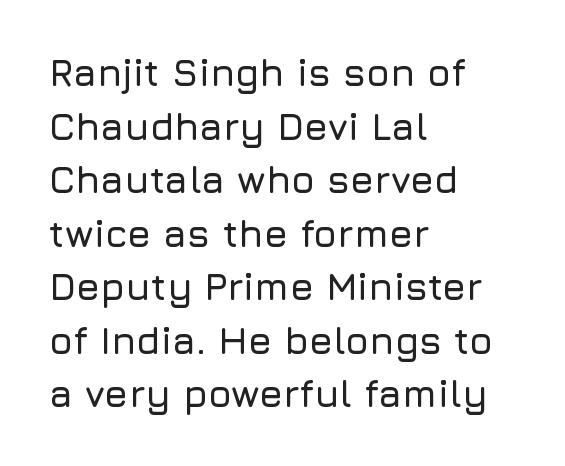
{"serif": "no", "italic": "no", "width": "normal", "stroke_contrast": "low", "x_height": "medium", "monospaced": "no", "underline": "no", "align": "left", "line_spacing": "normal", "line_spacing_ratio": 1.41, "letter_spacing": "normal", "letter_spacing_em": 0.0, "glyph_px": 38}
